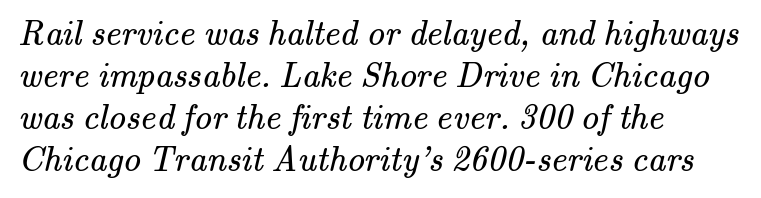
The image shows 35 px regular-weight serif type; set left-aligned, line spacing 1.2x, normal letter spacing, not underlined; medium stroke contrast and a small x-height.
